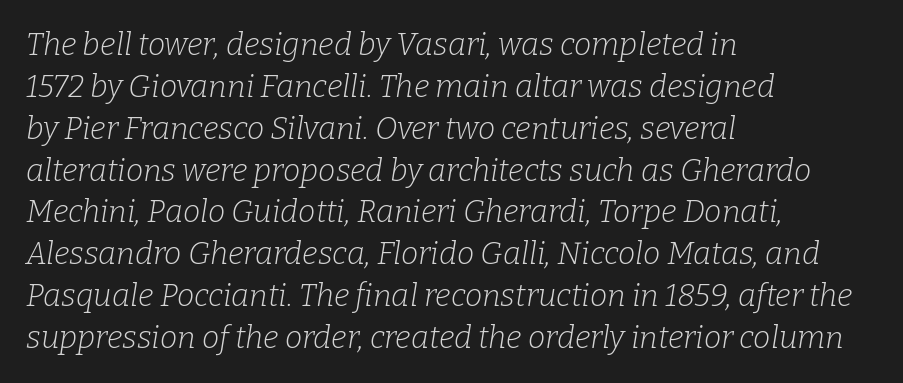
The image shows 31 px light serif type, italic (leaning right); set left-aligned, normal line spacing (1.35x), normal letter spacing, not underlined; low stroke contrast and a medium x-height.
